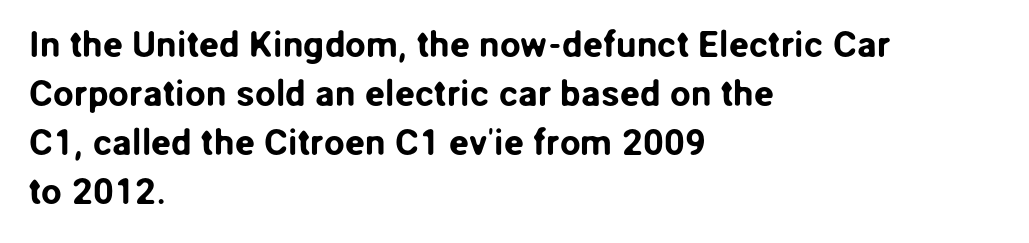
The line texture is even and compact thanks to regular tracking. Typeset ragged right — the left edge is the straight one. Clear beneath every line of the passage. The vertical gap from one line to the next is medium.
